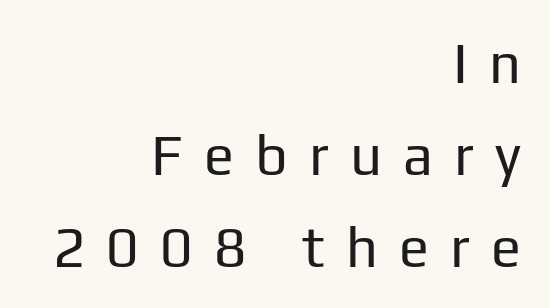
Q: Is the text bold? A: No.
Q: Is the text italic (slanted)? A: No, it is upright.
Q: Is the typeface a serif or a sans-serif typeface? A: Sans-serif.
Q: Is the text underlined? A: No.
Q: How is the paragraph aligned? A: Right-aligned.
Q: Is the spacing between letters normal or unusually wide? A: Unusually wide.
Q: Is the spacing between lines tight, normal or loose? A: Normal.
Q: Width (condensed, normal, or wide)? A: Normal.
Q: Stroke contrast? A: Low.
Q: x-height? A: Medium.
Q: Monospaced? A: No.
